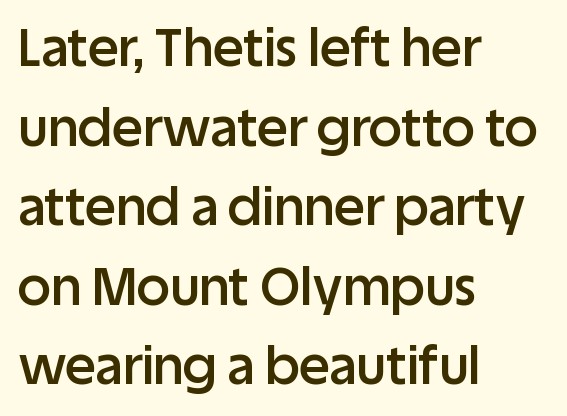
{"serif": "no", "italic": "no", "bold": "semi", "weight": "semibold", "width": "normal", "stroke_contrast": "low", "x_height": "large", "monospaced": "no", "underline": "no", "align": "left", "line_spacing": "normal", "line_spacing_ratio": 1.53, "letter_spacing": "normal", "letter_spacing_em": 0.0, "glyph_px": 52}
